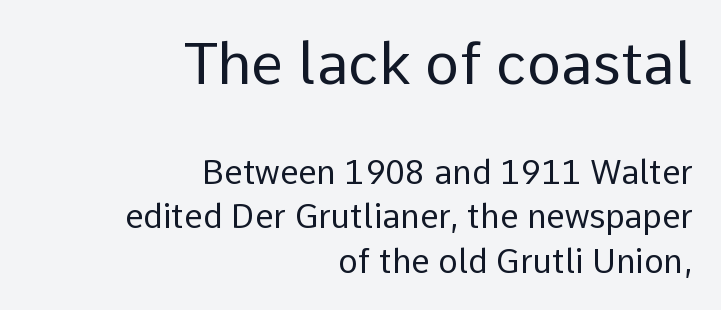
The image shows 58 px regular-weight sans-serif type, upright; set right-aligned, normal line spacing (1.34x), normal letter spacing, not underlined; the first (top) block is 1.76x larger; low stroke contrast and a medium x-height.
